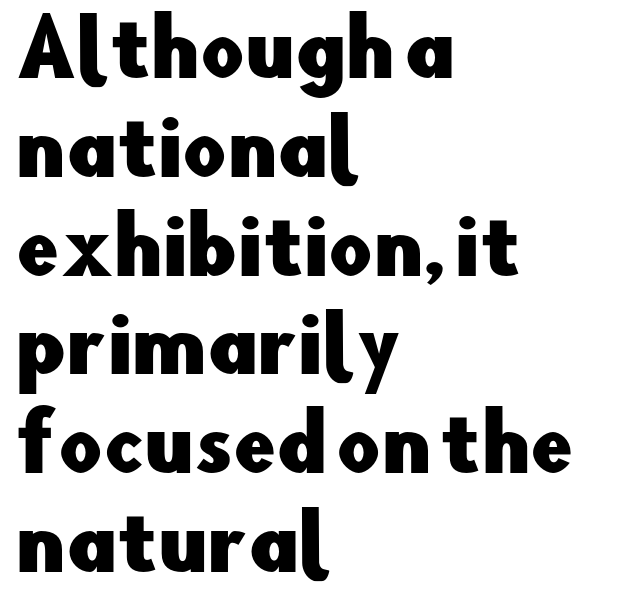
The image shows 76 px sans-serif type, upright; set left-aligned, normal line spacing (1.3x), normal letter spacing, not underlined; low stroke contrast and a small x-height.
